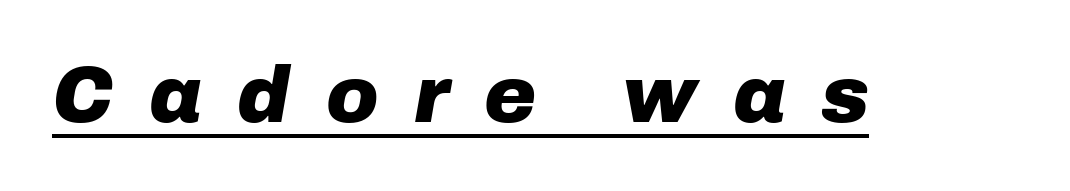
{"italic": "yes", "lean": "right", "slant_degrees": 10, "bold": "yes", "weight": "heavy", "width": "normal", "stroke_contrast": "low", "x_height": "medium", "monospaced": "no", "underline": "yes", "letter_spacing": "wide", "letter_spacing_em": 0.45, "glyph_px": 79}
